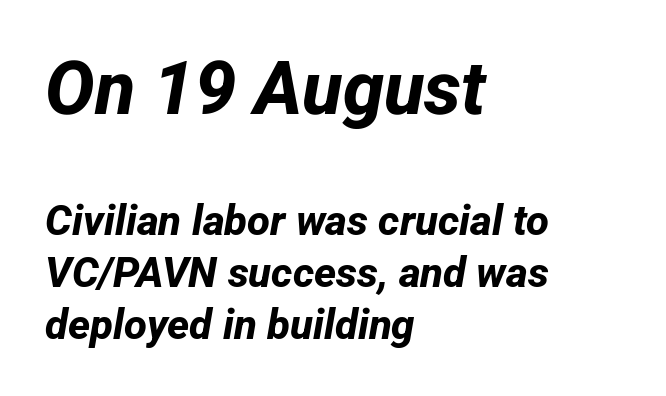
Q: Is the text bold? A: Yes.
Q: Is the typeface a serif or a sans-serif typeface? A: Sans-serif.
Q: Is the text underlined? A: No.
Q: How is the paragraph aligned? A: Left-aligned.
Q: Is the spacing between letters normal or unusually wide? A: Normal.
Q: Which block of text is set in a larger size, the first (top) or the second (bottom)? A: The first (top) one.
Q: Width (condensed, normal, or wide)? A: Normal.
Q: Stroke contrast? A: Low.
Q: x-height? A: Medium.
Q: Monospaced? A: No.
